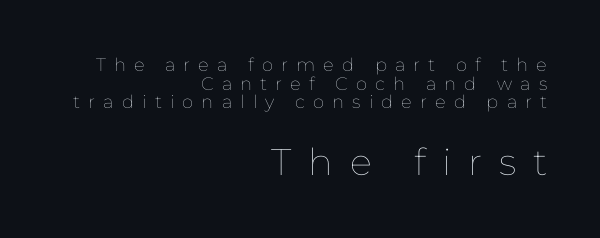
{"italic": "no", "bold": "no", "weight": "thin", "width": "normal", "stroke_contrast": "low", "x_height": "medium", "monospaced": "no", "underline": "no", "align": "right", "line_spacing": "tight", "line_spacing_ratio": 1.04, "letter_spacing": "wide", "letter_spacing_em": 0.45, "larger_block": "second", "size_ratio": 2.06, "glyph_px": 37}
